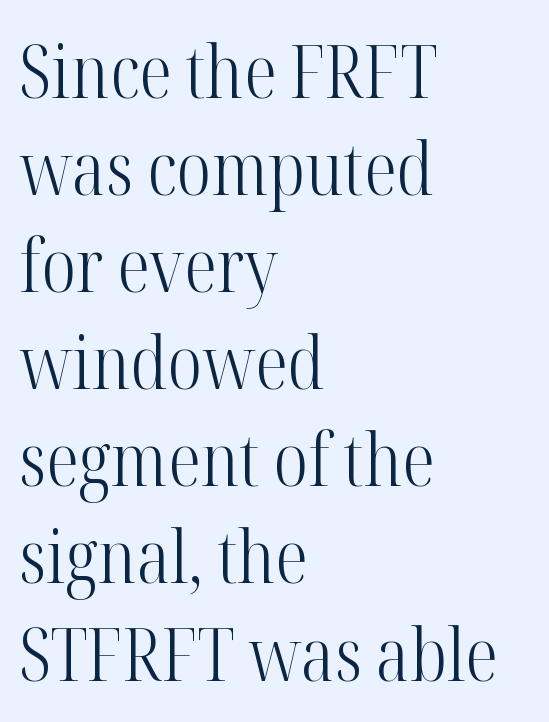
Posture: vertical. Compared with typical body copy, the letter spacing here is the same. This rendering features lettering with no underline. The text block is weighted toward the left margin, trailing off unevenly rightward. No letter is thick-stroked: the sample isn't bold. The rendering uses natural spacing where letterforms have individual widths.
